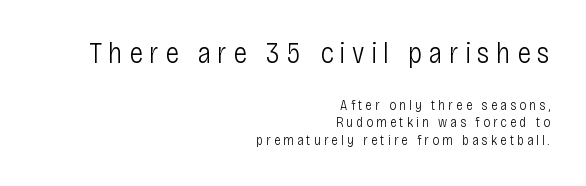
Size hierarchy here favors the leading block over the trailing one. Caption: expanded tracking, letters set apart. The typeface has the unassuming heft of standard copy or less. The rendering uses a moderate line-height, typical for paragraphs. Which margin do the lines hug? The right one — the left edge is uneven. Does the type have serifs? No, each stem ends abruptly.
